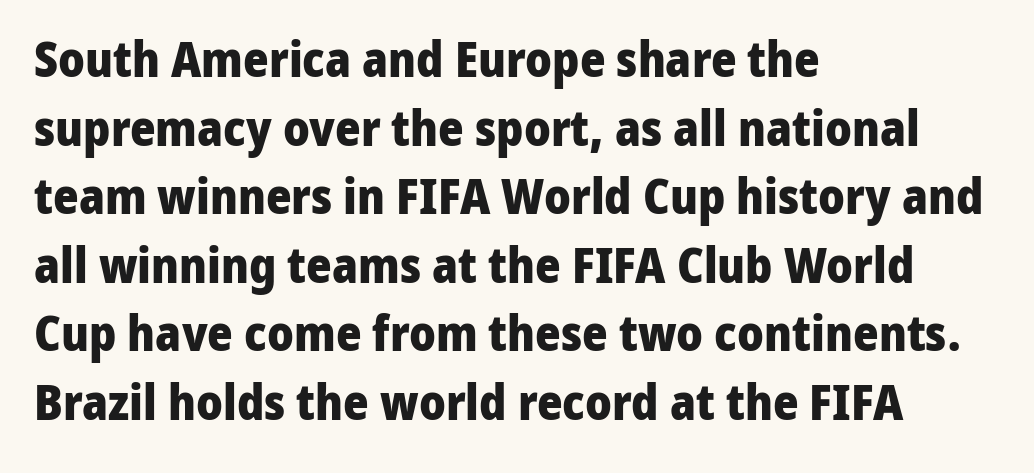
{"serif": "no", "italic": "no", "bold": "yes", "weight": "heavy", "width": "normal", "stroke_contrast": "low", "x_height": "medium", "monospaced": "no", "underline": "no", "align": "left", "line_spacing": "normal", "line_spacing_ratio": 1.4, "letter_spacing": "normal", "letter_spacing_em": 0.0, "glyph_px": 49}
